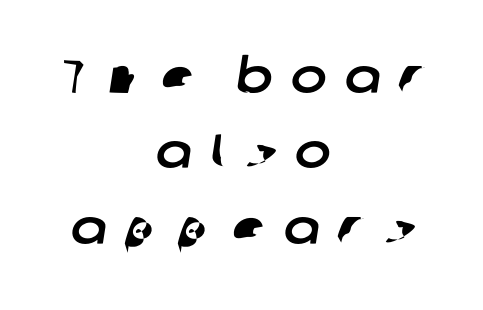
Q: Is the typeface a serif or a sans-serif typeface? A: Sans-serif.
Q: Is the text underlined? A: No.
Q: How is the paragraph aligned? A: Centered.
Q: Is the spacing between letters normal or unusually wide? A: Unusually wide.
Q: Is the spacing between lines tight, normal or loose? A: Normal.
Q: Width (condensed, normal, or wide)? A: Normal.
Q: Stroke contrast? A: Low.
Q: x-height? A: Medium.
Q: Monospaced? A: No.
